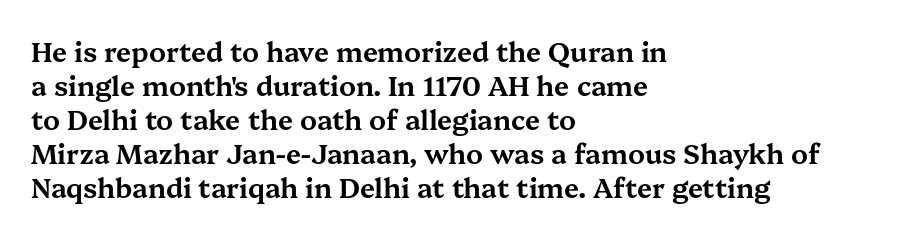
{"italic": "no", "underline": "no", "align": "left", "line_spacing": "normal", "line_spacing_ratio": 1.26, "letter_spacing": "normal", "letter_spacing_em": 0.0, "glyph_px": 27}
